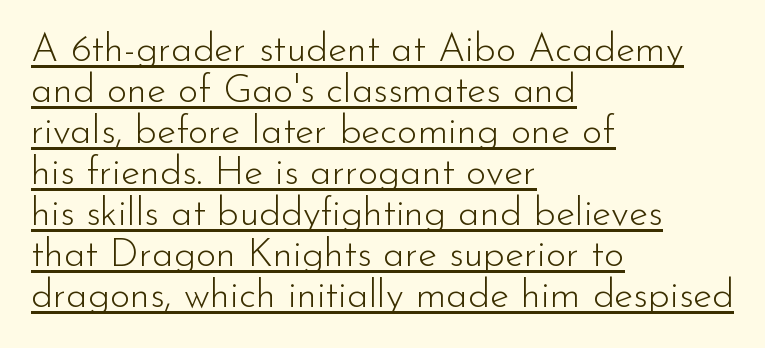
The image shows 39 px light sans-serif type, upright; set left-aligned, tight line spacing (1.05x), normal letter spacing, underlined; low stroke contrast and a small x-height.
